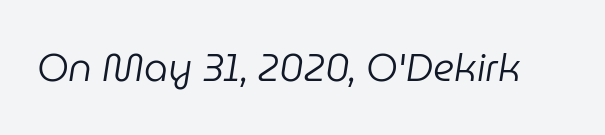
{"italic": "yes", "lean": "right", "slant_degrees": 9, "bold": "no", "weight": "regular", "width": "normal", "stroke_contrast": "low", "x_height": "medium", "monospaced": "no", "underline": "no", "letter_spacing": "normal", "letter_spacing_em": 0.0, "glyph_px": 38}
